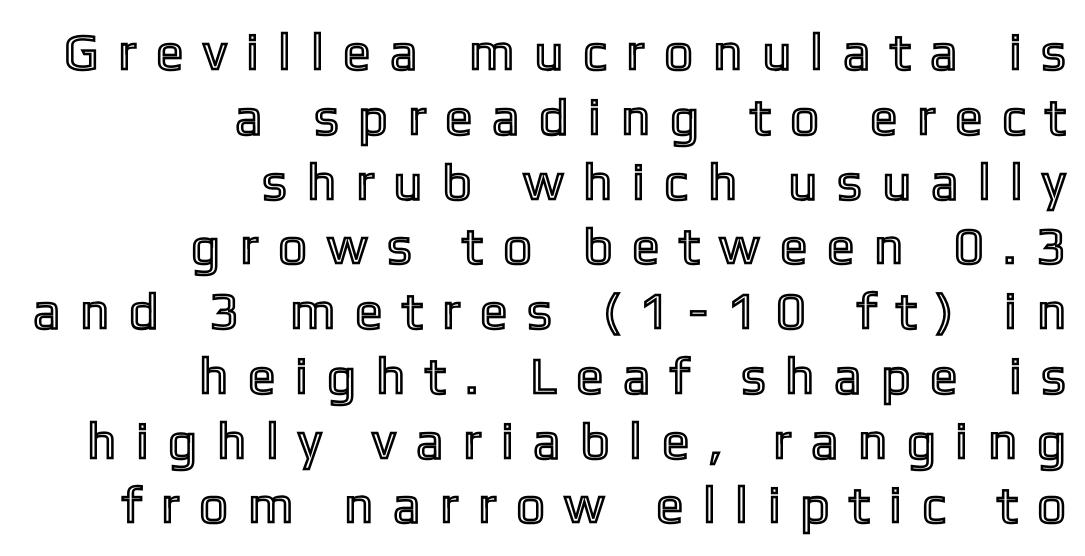
Is the letter spacing exaggerated? Yes — the characters are pushed far apart. The rendering uses a moderate line-height, typical for paragraphs. Line endings align vertically; line beginnings do not. This sample has the flowing, uneven cadence of proportional lettering. The axis of the letterforms is exactly vertical.
